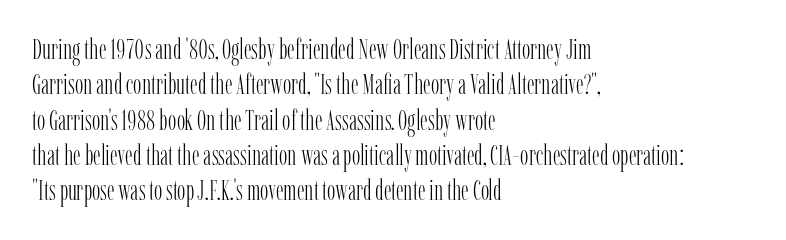
The image shows 28 px light, condensed serif type, upright; set left-aligned, normal line spacing (1.26x), normal letter spacing, not underlined; low stroke contrast and a medium x-height.
